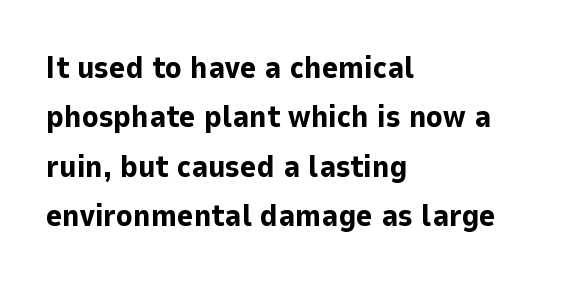
{"serif": "no", "italic": "no", "bold": "yes", "weight": "bold", "width": "normal", "stroke_contrast": "low", "x_height": "medium", "monospaced": "no", "underline": "no", "align": "left", "line_spacing": "normal", "line_spacing_ratio": 1.59, "letter_spacing": "normal", "letter_spacing_em": 0.0, "glyph_px": 31}
